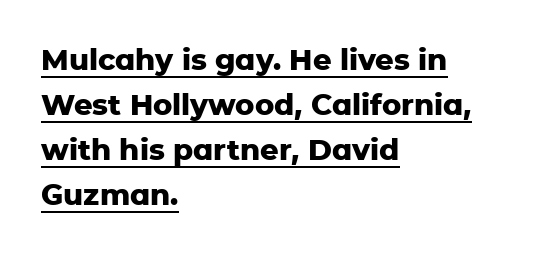
The image shows 29 px heavy sans-serif type, upright; set left-aligned, normal line spacing (1.55x), normal letter spacing, underlined; low stroke contrast and a medium x-height.
